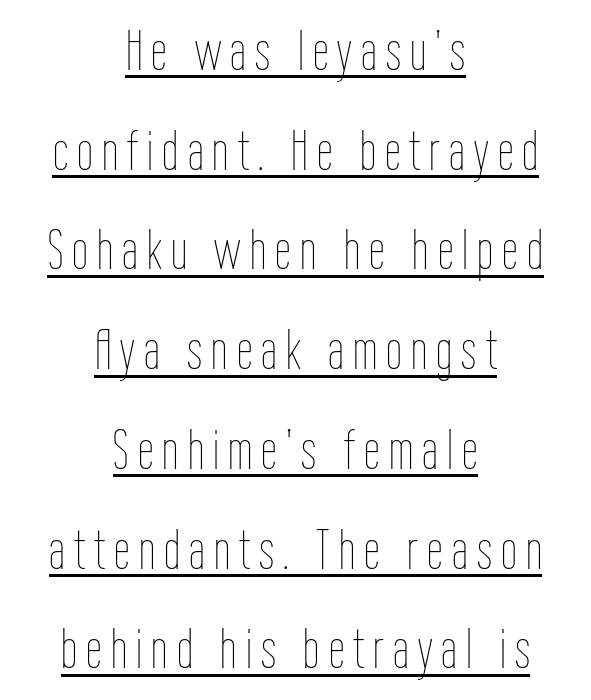
Q: Is the text bold? A: No.
Q: Is the text italic (slanted)? A: No, it is upright.
Q: Is the text underlined? A: Yes.
Q: How is the paragraph aligned? A: Centered.
Q: Width (condensed, normal, or wide)? A: Condensed.
Q: Stroke contrast? A: Low.
Q: x-height? A: Medium.
Q: Monospaced? A: No.
